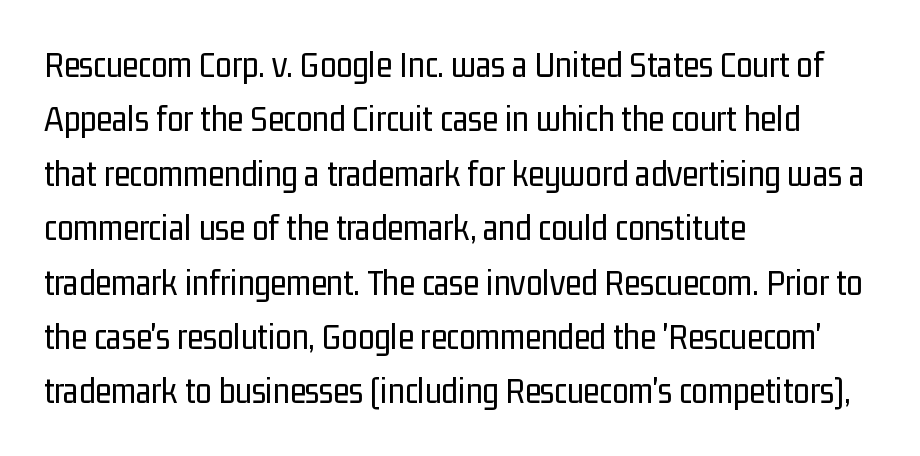
Q: Is the text bold? A: No.
Q: Is the text italic (slanted)? A: No, it is upright.
Q: Is the typeface a serif or a sans-serif typeface? A: Sans-serif.
Q: Is the text underlined? A: No.
Q: How is the paragraph aligned? A: Left-aligned.
Q: Is the spacing between letters normal or unusually wide? A: Normal.
Q: Is the spacing between lines tight, normal or loose? A: Normal.
Q: Width (condensed, normal, or wide)? A: Condensed.
Q: Stroke contrast? A: Low.
Q: x-height? A: Medium.
Q: Monospaced? A: No.
